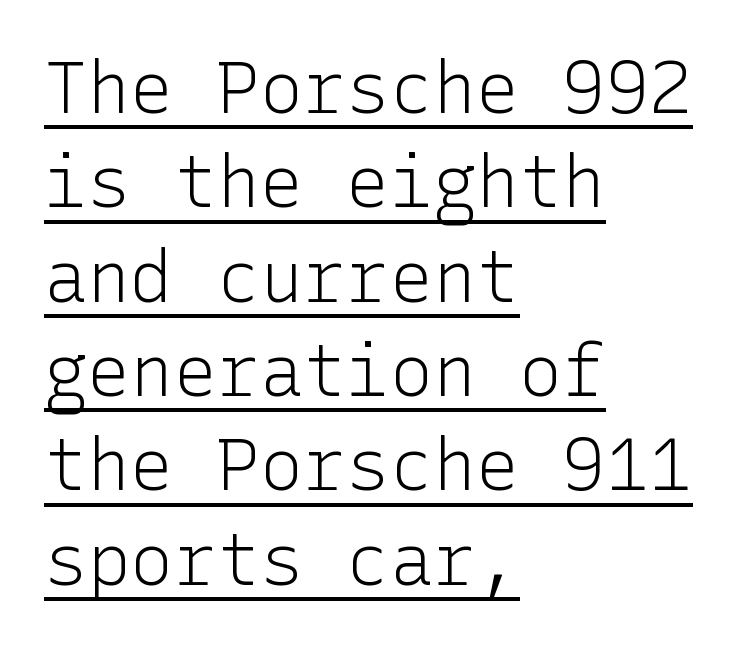
Q: Is the text bold? A: No.
Q: Is the text italic (slanted)? A: No, it is upright.
Q: Is the typeface a serif or a sans-serif typeface? A: Sans-serif.
Q: Is the text underlined? A: Yes.
Q: How is the paragraph aligned? A: Left-aligned.
Q: Is the spacing between letters normal or unusually wide? A: Normal.
Q: Is the spacing between lines tight, normal or loose? A: Normal.
Q: Width (condensed, normal, or wide)? A: Normal.
Q: Stroke contrast? A: Low.
Q: x-height? A: Medium.
